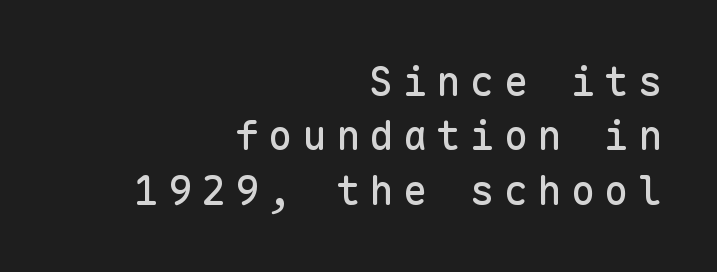
The image shows 40 px sans-serif type, upright, monospaced; set right-aligned, normal line spacing (1.36x), unusually wide letter spacing (+0.24 em), not underlined; low stroke contrast and a medium x-height.
